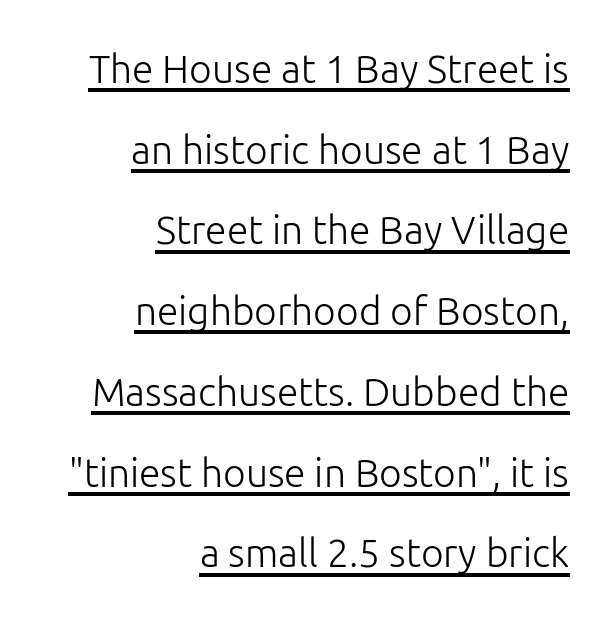
The image shows 39 px light sans-serif type, upright; set right-aligned, loose line spacing (2.07x), normal letter spacing, underlined; low stroke contrast and a medium x-height.
